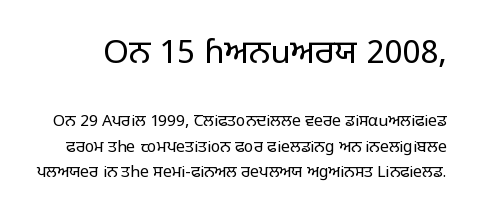
Q: Is the text bold? A: No.
Q: Is the text italic (slanted)? A: No, it is upright.
Q: Is the typeface a serif or a sans-serif typeface? A: Sans-serif.
Q: Is the text underlined? A: No.
Q: Is the spacing between letters normal or unusually wide? A: Normal.
Q: Is the spacing between lines tight, normal or loose? A: Normal.
Q: Which block of text is set in a larger size, the first (top) or the second (bottom)? A: The first (top) one.
Q: Width (condensed, normal, or wide)? A: Normal.
Q: Stroke contrast? A: Low.
Q: x-height? A: Large.
Q: Monospaced? A: No.
